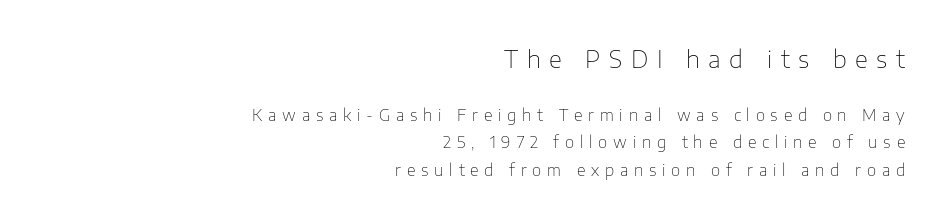
The image shows 24 px text type, upright; set right-aligned, line spacing 1.73x, unusually wide letter spacing (+0.36 em), not underlined; the first (top) block is 1.5x larger.
